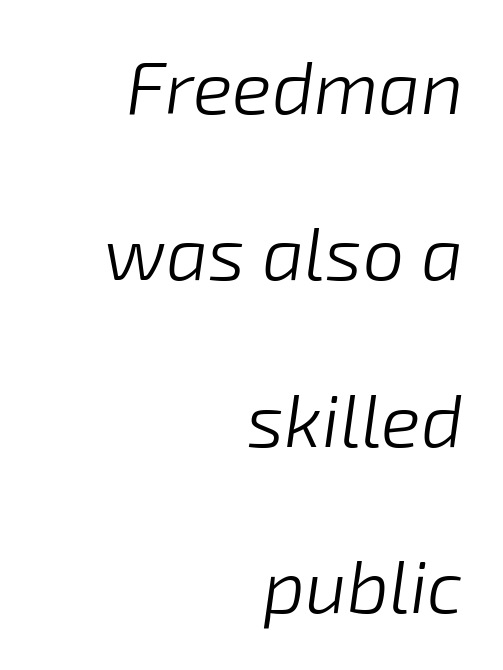
{"italic": "yes", "lean": "right", "slant_degrees": 8, "bold": "no", "weight": "light", "width": "normal", "stroke_contrast": "low", "x_height": "medium", "monospaced": "no", "underline": "no", "align": "right", "line_spacing": "loose", "line_spacing_ratio": 2.25, "letter_spacing": "normal", "letter_spacing_em": 0.0, "glyph_px": 74}
